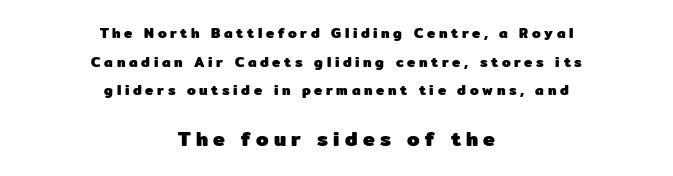
Character size in the trailing block exceeds that of the leading block. The letterforms stand isolated, each surrounded by extra space. These lines carry a lot of weight — the face is fully bold. The letters stand straight up with perfectly vertical stems. The space between consecutive lines is lavish.
